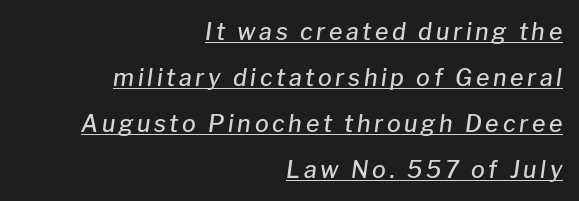
Q: Is the text bold? A: Semi-bold.
Q: Is the text italic (slanted)? A: Yes, it leans right by about 8 degrees.
Q: Is the text underlined? A: Yes.
Q: How is the paragraph aligned? A: Right-aligned.
Q: Is the spacing between lines tight, normal or loose? A: Loose.
